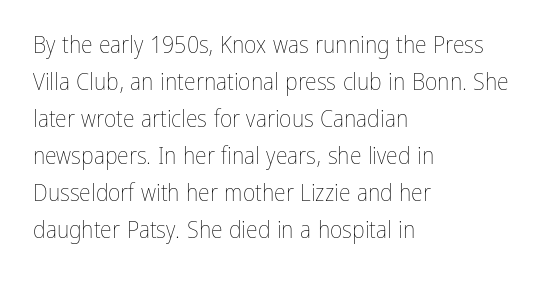
Q: Is the text bold? A: No.
Q: Is the text italic (slanted)? A: No, it is upright.
Q: Is the text underlined? A: No.
Q: How is the paragraph aligned? A: Left-aligned.
Q: Is the spacing between letters normal or unusually wide? A: Normal.
Q: Is the spacing between lines tight, normal or loose? A: Normal.
